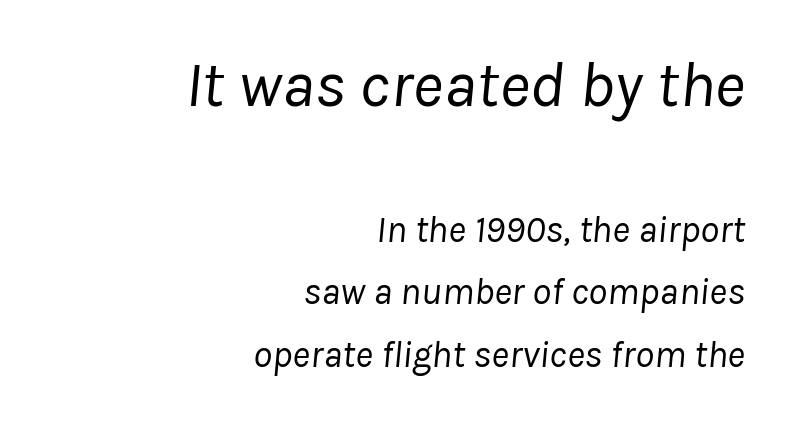
{"italic": "yes", "lean": "right", "slant_degrees": 8, "bold": "no", "weight": "regular", "width": "normal", "stroke_contrast": "low", "x_height": "medium", "monospaced": "no", "underline": "no", "align": "right", "line_spacing": "normal", "line_spacing_ratio": 1.65, "letter_spacing": "normal", "letter_spacing_em": 0.0, "larger_block": "first", "size_ratio": 1.74, "glyph_px": 66}
